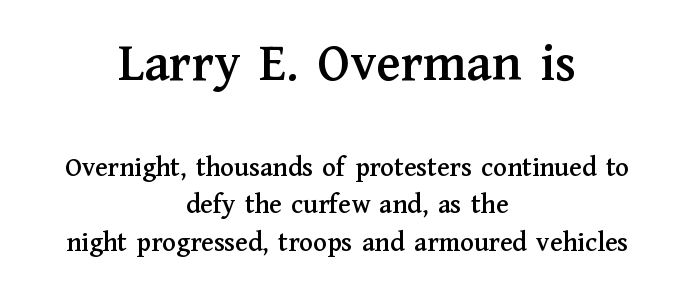
Italic: no, the glyphs are upright roman. Spacing verdict: proportional, widths tailored to each character. Observe the serifs anchoring each vertical stroke in this sample. The baseline area is clear. Observe the ordinary spacing: letters are neighbours, not strangers. The lines are quadded center.
